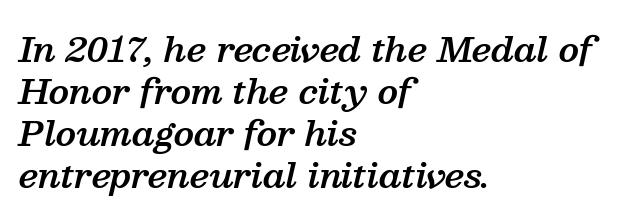
Q: Is the text bold? A: Semi-bold.
Q: Is the text italic (slanted)? A: Yes, it leans right by about 13 degrees.
Q: Is the typeface a serif or a sans-serif typeface? A: Serif.
Q: Is the text underlined? A: No.
Q: How is the paragraph aligned? A: Left-aligned.
Q: Is the spacing between letters normal or unusually wide? A: Normal.
Q: Width (condensed, normal, or wide)? A: Normal.
Q: Stroke contrast? A: Medium.
Q: x-height? A: Medium.
Q: Monospaced? A: No.
